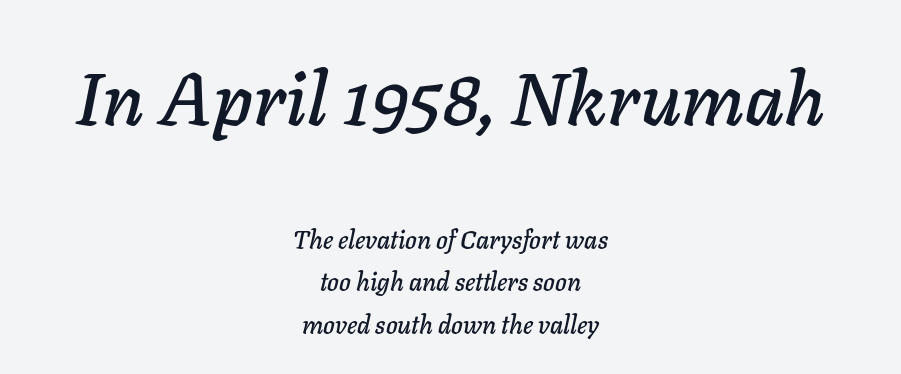
Compare the two chunks: the upper has the greater cap height. The tracking reads as untouched default to a designer's eye. The rag falls on both sides of this text block equally. If you drew a line through each stem, it would be angled.
